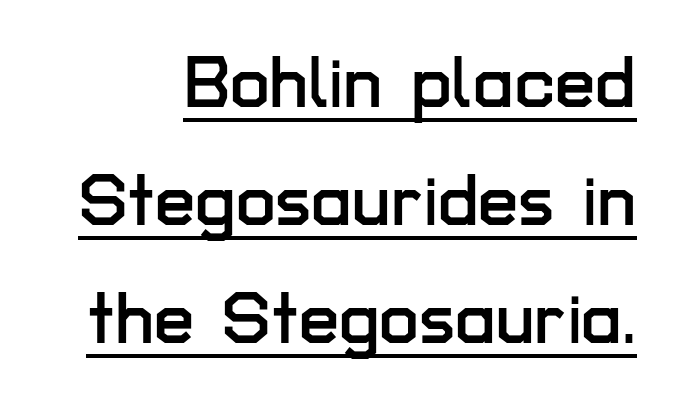
Q: Is the text italic (slanted)? A: No, it is upright.
Q: Is the typeface a serif or a sans-serif typeface? A: Sans-serif.
Q: Is the text underlined? A: Yes.
Q: How is the paragraph aligned? A: Right-aligned.
Q: Is the spacing between letters normal or unusually wide? A: Normal.
Q: Is the spacing between lines tight, normal or loose? A: Normal.
Q: Width (condensed, normal, or wide)? A: Normal.
Q: Stroke contrast? A: Low.
Q: x-height? A: Medium.
Q: Monospaced? A: No.
